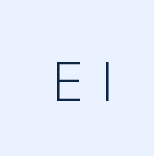
The image shows 52 px light sans-serif type, upright; set unusually wide letter spacing (+0.31 em), not underlined; low stroke contrast and a medium x-height.
